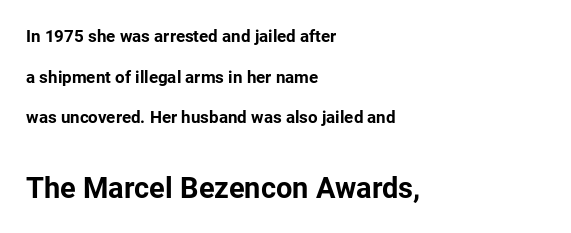
The image shows 29 px bold sans-serif type, upright; set left-aligned, loose line spacing (2.39x), normal letter spacing, not underlined; the second (bottom) block is 1.71x larger; low stroke contrast and a medium x-height.
